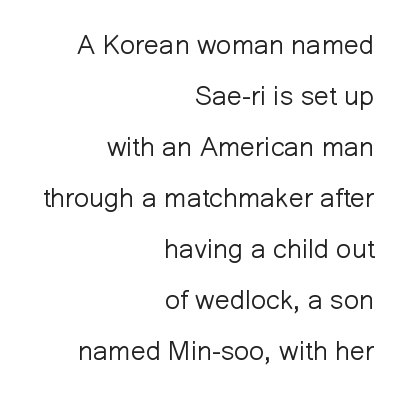
Q: Is the text bold? A: No.
Q: Is the text italic (slanted)? A: No, it is upright.
Q: Is the text underlined? A: No.
Q: How is the paragraph aligned? A: Right-aligned.
Q: Is the spacing between letters normal or unusually wide? A: Normal.
